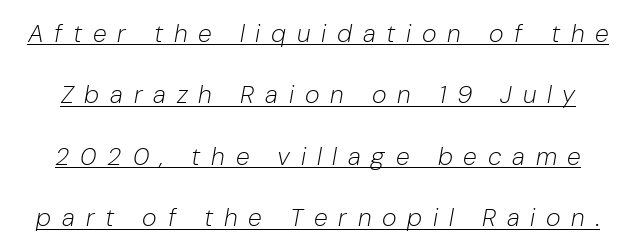
The image shows 25 px text type, italic (leaning right); set loose line spacing (2.46x), unusually wide letter spacing (+0.43 em), underlined.
